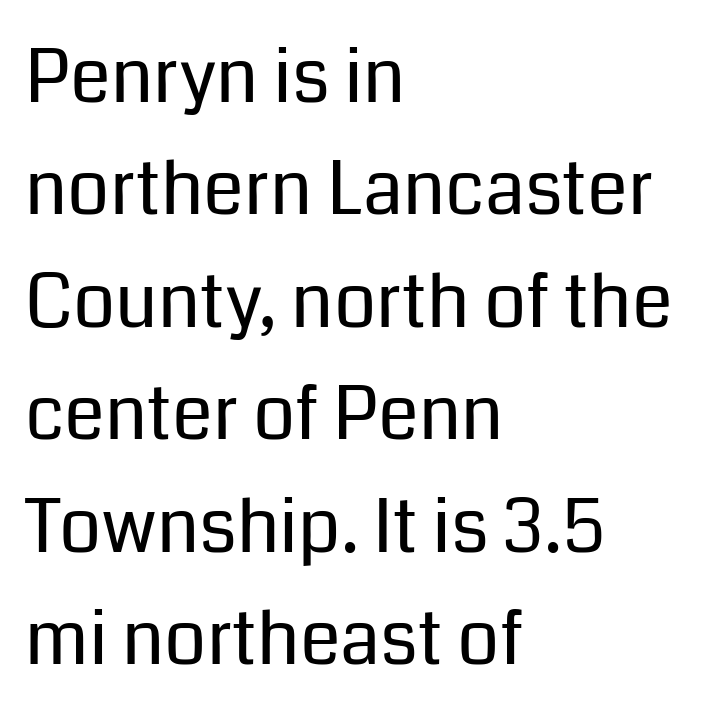
Q: Is the text bold? A: No.
Q: Is the text italic (slanted)? A: No, it is upright.
Q: Is the typeface a serif or a sans-serif typeface? A: Sans-serif.
Q: Is the text underlined? A: No.
Q: How is the paragraph aligned? A: Left-aligned.
Q: Is the spacing between letters normal or unusually wide? A: Normal.
Q: Is the spacing between lines tight, normal or loose? A: Normal.
Q: Width (condensed, normal, or wide)? A: Normal.
Q: Stroke contrast? A: Low.
Q: x-height? A: Medium.
Q: Monospaced? A: No.
